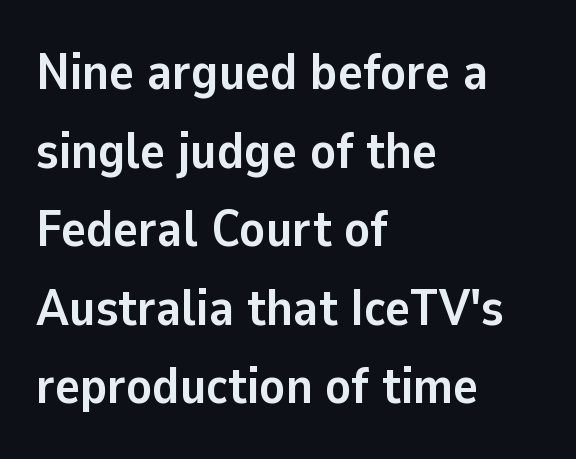
Italic? Not at all — the glyphs are vertical. Students, observe: this is what conventionally led text looks like. Do the characters align in a grid? No, the font is proportional. The setting favours the left margin, as ordinary paragraphs usually do. This sample uses plain, unmodified letter spacing.
